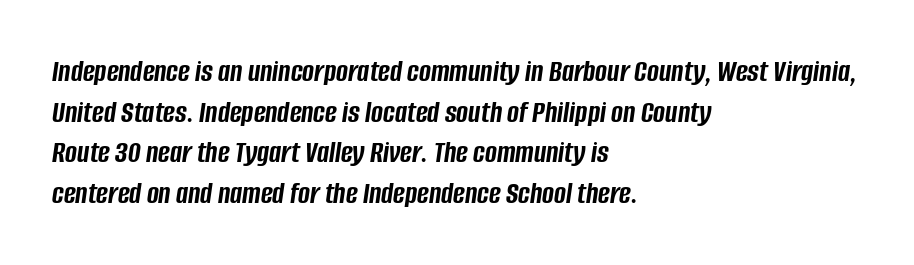
{"italic": "yes", "lean": "right", "slant_degrees": 8, "bold": "yes", "weight": "semibold", "width": "condensed", "stroke_contrast": "low", "x_height": "large", "monospaced": "no", "underline": "no", "align": "left", "line_spacing": "normal", "line_spacing_ratio": 1.27, "letter_spacing": "normal", "letter_spacing_em": 0.0, "glyph_px": 32}
